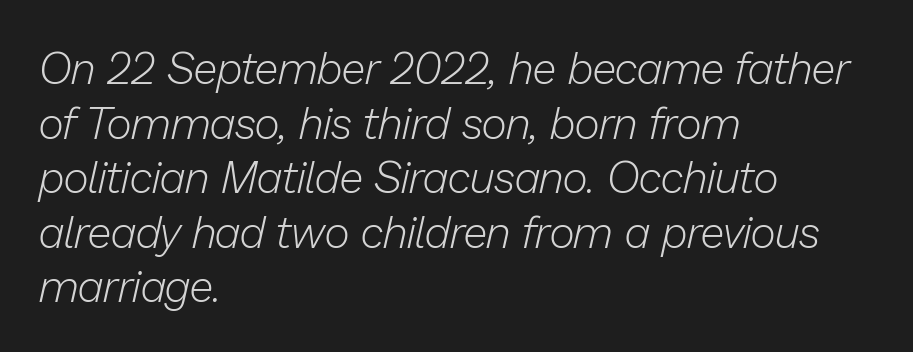
{"italic": "yes", "lean": "right", "slant_degrees": 13, "bold": "no", "weight": "light", "width": "normal", "stroke_contrast": "low", "x_height": "medium", "monospaced": "no", "underline": "no", "align": "left", "line_spacing_ratio": 1.24, "letter_spacing": "normal", "letter_spacing_em": 0.0, "glyph_px": 44}
